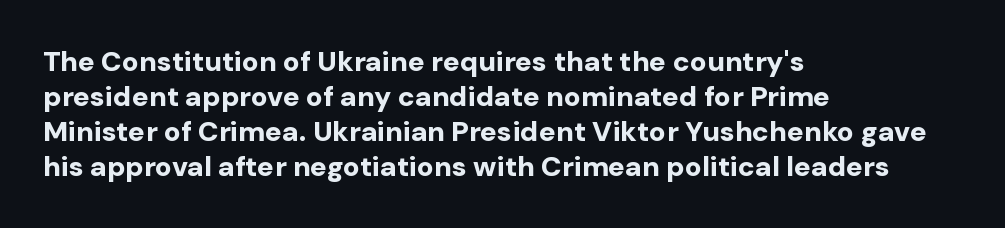
Every character sits straight up, as roman type does. Look at the stroke-to-counter ratio: heavy, a bold. Honestly, the letter spacing is just normal — you wouldn't notice it. How would I describe the line gaps? Plain and ordinary.
